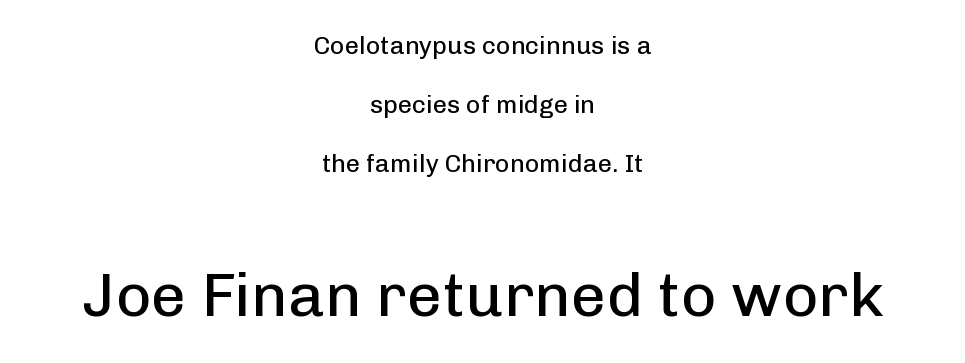
{"serif": "no", "italic": "no", "bold": "no", "weight": "regular", "width": "normal", "stroke_contrast": "low", "x_height": "medium", "monospaced": "no", "underline": "no", "align": "center", "line_spacing": "loose", "line_spacing_ratio": 2.37, "letter_spacing": "normal", "letter_spacing_em": 0.0, "larger_block": "second", "size_ratio": 2.48, "glyph_px": 62}
